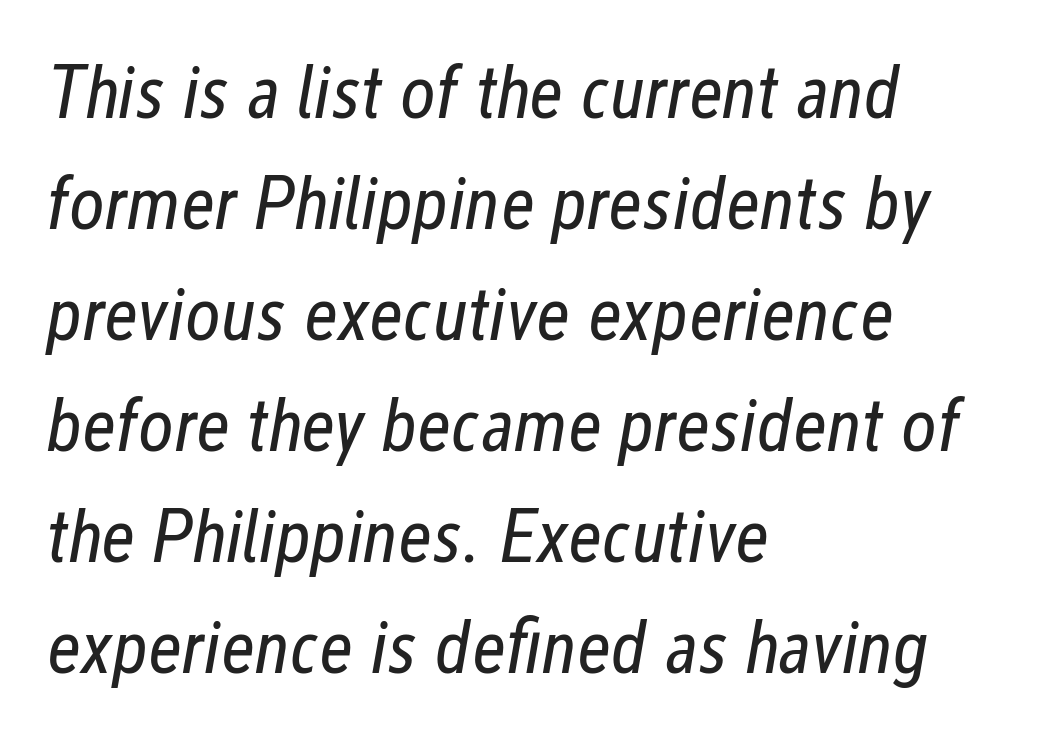
The image shows 76 px regular-weight, condensed type, italic (leaning right); set left-aligned, normal line spacing (1.46x), normal letter spacing, not underlined; low stroke contrast and a medium x-height.
